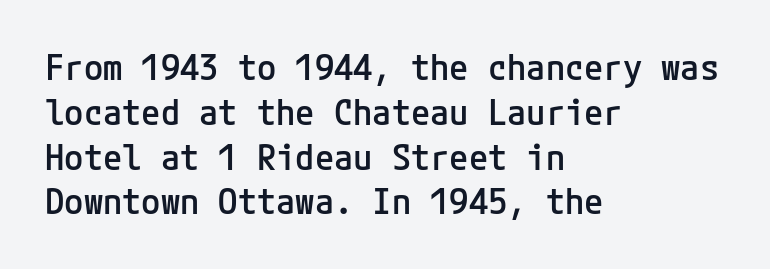
Q: Is the text bold? A: Semi-bold.
Q: Is the text italic (slanted)? A: No, it is upright.
Q: Is the typeface a serif or a sans-serif typeface? A: Sans-serif.
Q: Is the text underlined? A: No.
Q: How is the paragraph aligned? A: Left-aligned.
Q: Is the spacing between letters normal or unusually wide? A: Normal.
Q: Is the spacing between lines tight, normal or loose? A: Normal.
Q: Width (condensed, normal, or wide)? A: Normal.
Q: Stroke contrast? A: Low.
Q: x-height? A: Medium.
